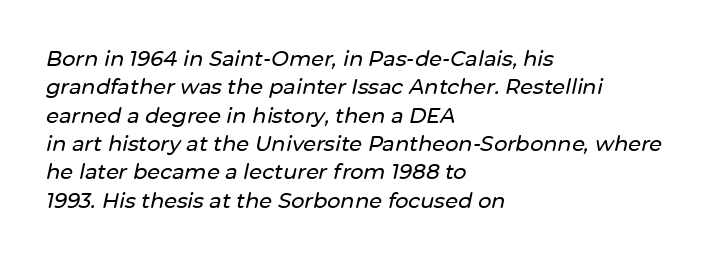
The image shows 21 px text type, italic (leaning right); set left-aligned, normal line spacing (1.35x), normal letter spacing, not underlined.
